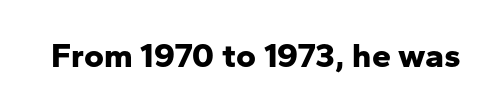
Q: Is the text bold? A: Yes.
Q: Is the text italic (slanted)? A: No, it is upright.
Q: Is the typeface a serif or a sans-serif typeface? A: Sans-serif.
Q: Is the text underlined? A: No.
Q: Is the spacing between letters normal or unusually wide? A: Normal.
Q: Width (condensed, normal, or wide)? A: Normal.
Q: Stroke contrast? A: Low.
Q: x-height? A: Medium.
Q: Monospaced? A: No.
